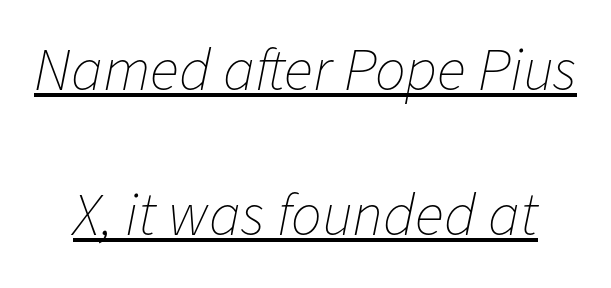
Q: Is the text bold? A: No.
Q: Is the text italic (slanted)? A: Yes, it leans right by about 11 degrees.
Q: Is the text underlined? A: Yes.
Q: Is the spacing between letters normal or unusually wide? A: Normal.
Q: Is the spacing between lines tight, normal or loose? A: Loose.
Q: Width (condensed, normal, or wide)? A: Normal.
Q: Stroke contrast? A: Low.
Q: x-height? A: Medium.
Q: Monospaced? A: No.
